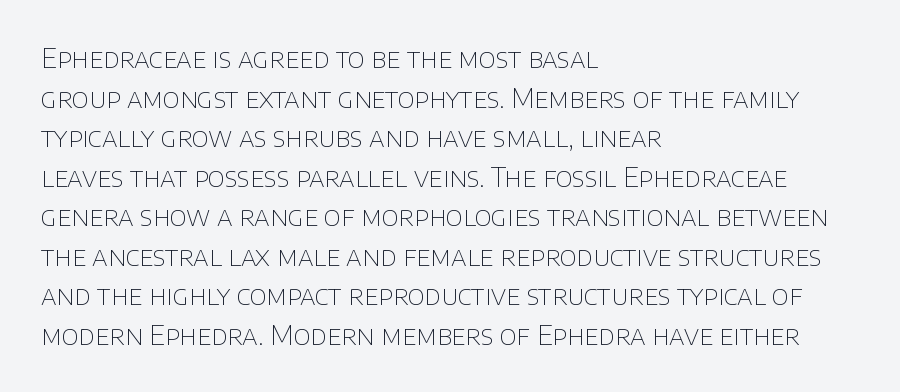
The block of text has a typical density, with ordinary space between rows. The line texture is even and compact thanks to regular tracking. Nothing heavy about these letters — not bold at all. Which margin do the lines hug? The left one — the right edge is uneven.
